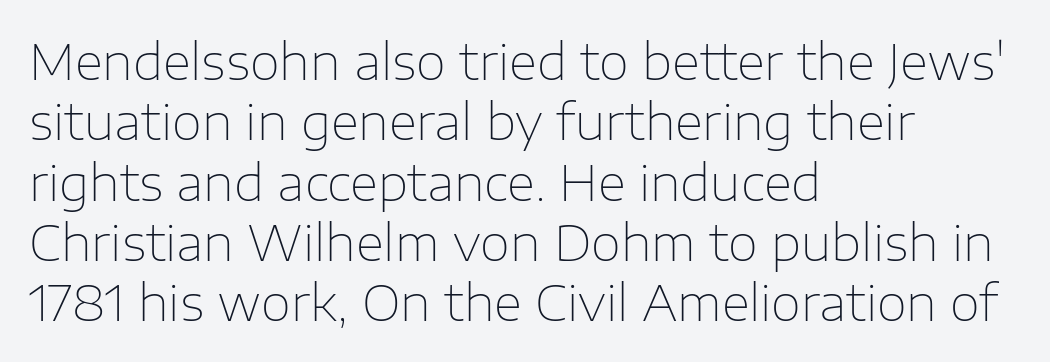
Compared with a centered layout, this one pins lines to the left instead. Honestly, there is no underline to notice here at all. Each letter keeps its own natural width here, so spacing adapts to shape. Observe the ordinary spacing: letters are neighbours, not strangers. A sans-serif font was chosen for this passage. No letter is thick-stroked: the sample isn't bold.
